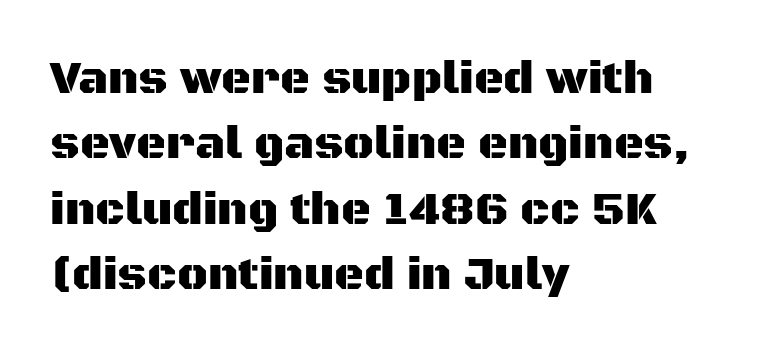
{"serif": "no", "italic": "no", "width": "normal", "stroke_contrast": "medium", "x_height": "large", "monospaced": "no", "underline": "no", "align": "left", "line_spacing": "normal", "line_spacing_ratio": 1.42, "letter_spacing": "normal", "letter_spacing_em": 0.0, "glyph_px": 46}
